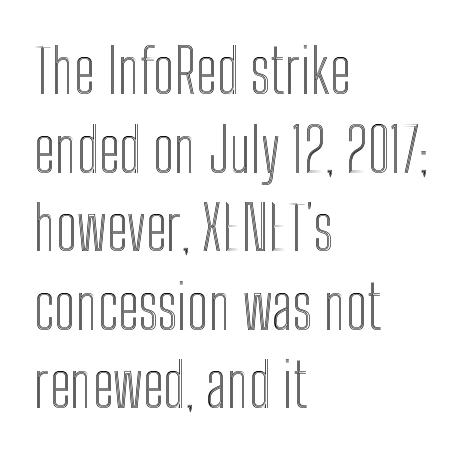
Q: Is the text italic (slanted)? A: No, it is upright.
Q: Is the text underlined? A: No.
Q: How is the paragraph aligned? A: Left-aligned.
Q: Is the spacing between letters normal or unusually wide? A: Normal.
Q: Is the spacing between lines tight, normal or loose? A: Normal.
Q: Width (condensed, normal, or wide)? A: Condensed.
Q: x-height? A: Medium.
Q: Monospaced? A: No.
